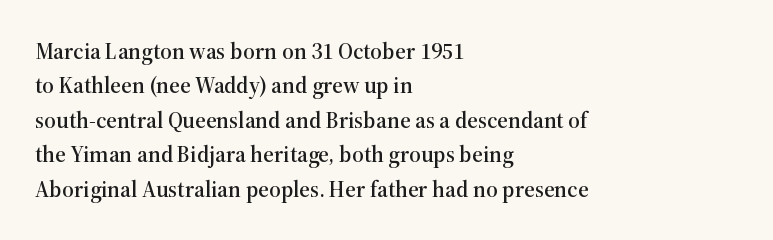
{"italic": "no", "underline": "no", "align": "left", "line_spacing": "normal", "line_spacing_ratio": 1.5, "letter_spacing": "normal", "letter_spacing_em": 0.0, "glyph_px": 23}
